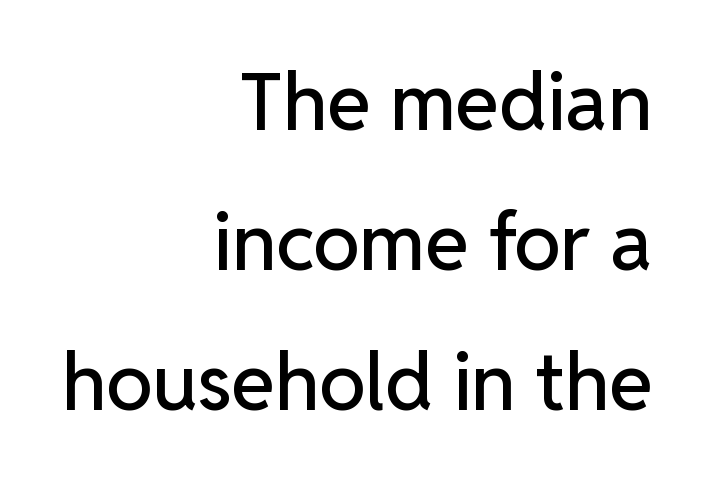
The image shows 79 px sans-serif type, upright; set right-aligned, line spacing 1.77x, normal letter spacing, not underlined; low stroke contrast and a medium x-height.
